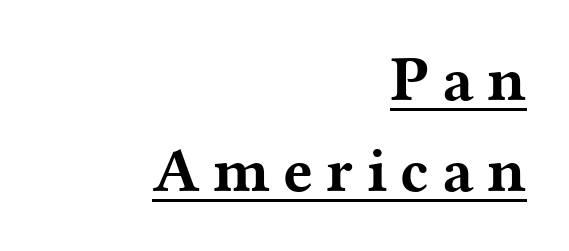
{"serif": "yes", "italic": "no", "bold": "yes", "weight": "bold", "width": "wide", "stroke_contrast": "medium", "x_height": "medium", "monospaced": "no", "underline": "yes", "align": "right", "line_spacing": "normal", "line_spacing_ratio": 1.45, "letter_spacing": "wide", "letter_spacing_em": 0.21, "glyph_px": 63}
